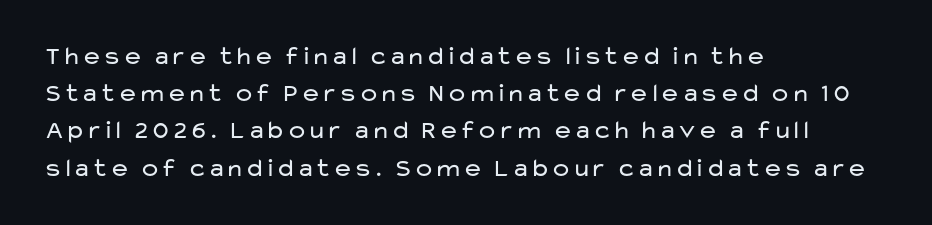
Q: Is the text bold? A: No.
Q: Is the text italic (slanted)? A: No, it is upright.
Q: Is the text underlined? A: No.
Q: How is the paragraph aligned? A: Left-aligned.
Q: Is the spacing between letters normal or unusually wide? A: Normal.
Q: Is the spacing between lines tight, normal or loose? A: Normal.
